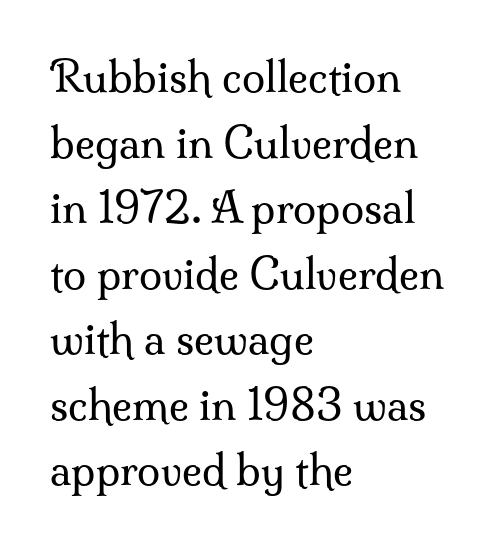
The image shows 42 px regular-weight serif type, upright; set left-aligned, normal line spacing (1.56x), normal letter spacing, not underlined; medium stroke contrast and a small x-height.
